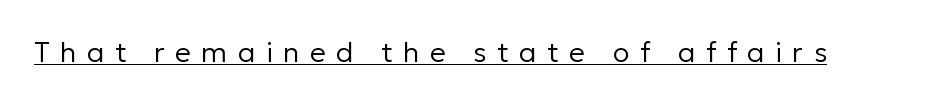
{"serif": "no", "italic": "no", "bold": "no", "weight": "regular", "width": "normal", "stroke_contrast": "low", "x_height": "medium", "monospaced": "no", "underline": "yes", "letter_spacing": "wide", "letter_spacing_em": 0.37, "glyph_px": 28}
